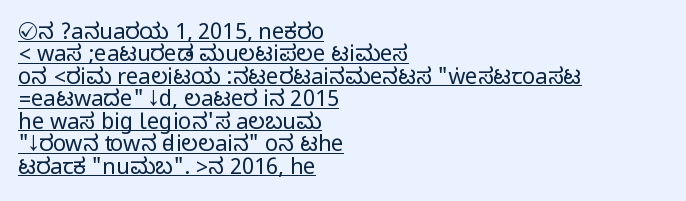
{"italic": "no", "underline": "yes", "align": "left", "line_spacing": "tight", "line_spacing_ratio": 1.02, "letter_spacing": "normal", "letter_spacing_em": 0.0, "glyph_px": 22}
